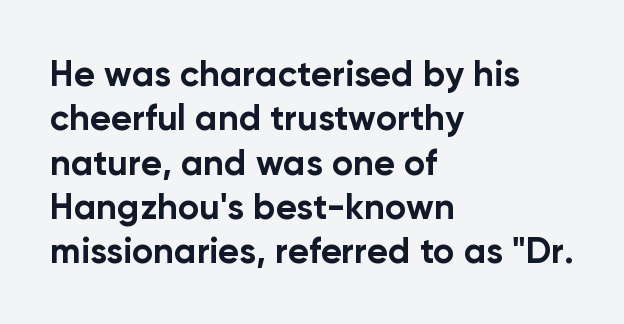
Q: Is the text bold? A: Yes.
Q: Is the text italic (slanted)? A: No, it is upright.
Q: Is the typeface a serif or a sans-serif typeface? A: Sans-serif.
Q: Is the text underlined? A: No.
Q: How is the paragraph aligned? A: Left-aligned.
Q: Is the spacing between letters normal or unusually wide? A: Normal.
Q: Width (condensed, normal, or wide)? A: Normal.
Q: Stroke contrast? A: Low.
Q: x-height? A: Medium.
Q: Monospaced? A: No.
